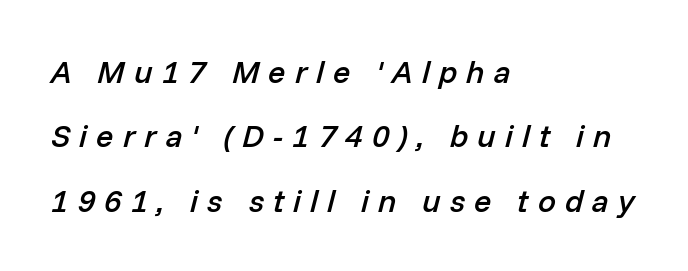
Q: Is the text bold? A: Semi-bold.
Q: Is the text italic (slanted)? A: Yes, it leans right by about 14 degrees.
Q: Is the text underlined? A: No.
Q: How is the paragraph aligned? A: Left-aligned.
Q: Is the spacing between letters normal or unusually wide? A: Unusually wide.
Q: Is the spacing between lines tight, normal or loose? A: Loose.
Q: Width (condensed, normal, or wide)? A: Normal.
Q: Stroke contrast? A: Low.
Q: x-height? A: Medium.
Q: Monospaced? A: No.
